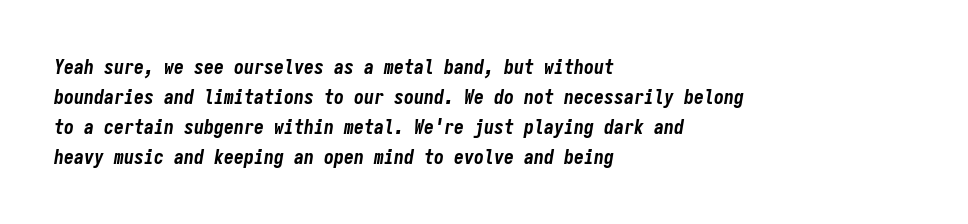
{"italic": "yes", "lean": "right", "slant_degrees": 9, "bold": "yes", "underline": "no", "align": "left", "line_spacing": "normal", "line_spacing_ratio": 1.5, "letter_spacing": "normal", "letter_spacing_em": 0.0, "glyph_px": 20}
